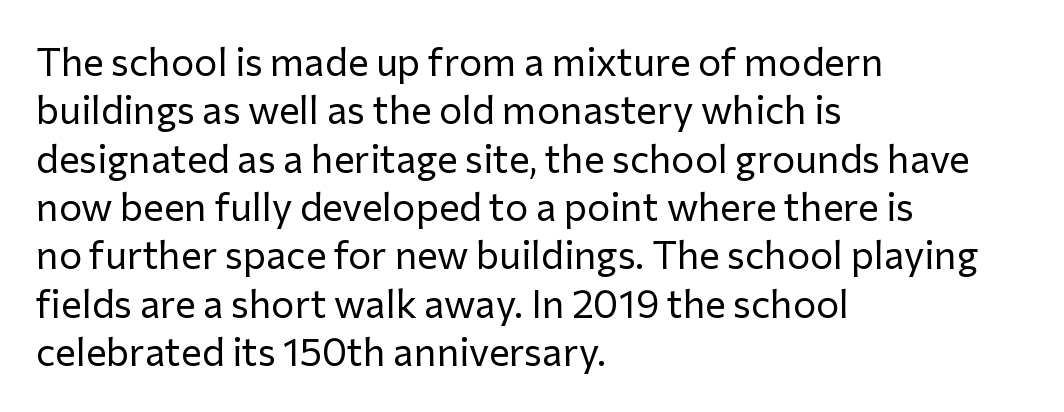
Q: Is the text bold? A: No.
Q: Is the text italic (slanted)? A: No, it is upright.
Q: Is the typeface a serif or a sans-serif typeface? A: Sans-serif.
Q: Is the text underlined? A: No.
Q: How is the paragraph aligned? A: Left-aligned.
Q: Is the spacing between letters normal or unusually wide? A: Normal.
Q: Width (condensed, normal, or wide)? A: Normal.
Q: Stroke contrast? A: Low.
Q: x-height? A: Medium.
Q: Monospaced? A: No.
